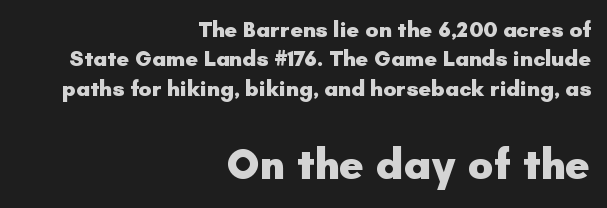
The image shows 43 px heavy sans-serif type, upright; set right-aligned, normal line spacing (1.33x), normal letter spacing, not underlined; the second (bottom) block is 1.95x larger; low stroke contrast and a small x-height.
